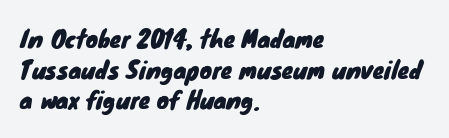
The image shows 23 px text type; set left-aligned, normal line spacing (1.33x), normal letter spacing, not underlined.
